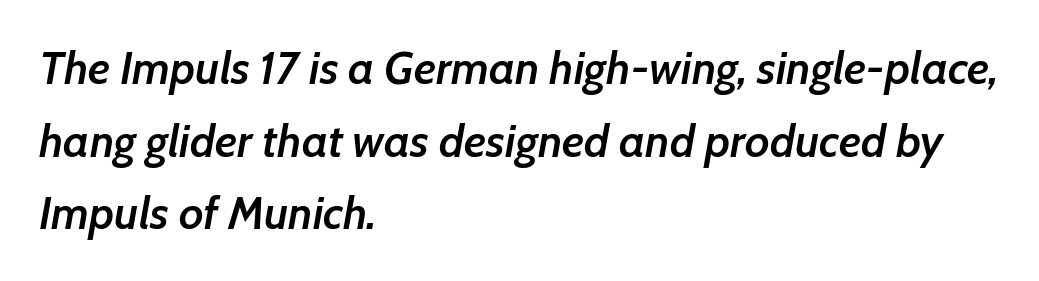
{"italic": "yes", "lean": "right", "slant_degrees": 7, "bold": "semi", "weight": "semibold", "width": "normal", "stroke_contrast": "low", "x_height": "medium", "monospaced": "no", "underline": "no", "align": "left", "line_spacing": "normal", "line_spacing_ratio": 1.58, "letter_spacing": "normal", "letter_spacing_em": 0.0, "glyph_px": 46}
